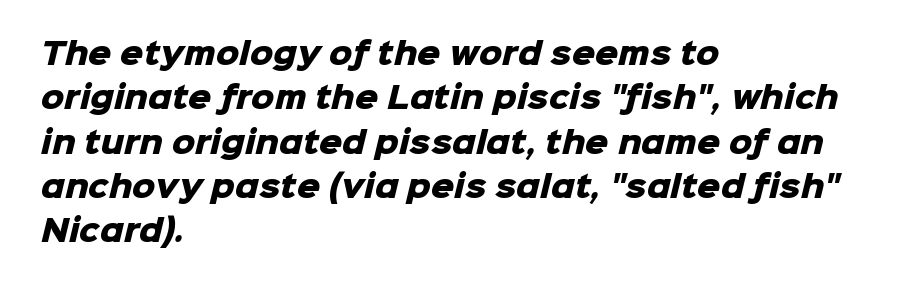
Words float on clear page, feet unadorned. You'd pick this weight for a headline — it's a proper bold. Whoever set this chose a conventional vertical rhythm. Standard letterfit; no display-style spreading of the glyphs. Proportional: the letters do not fall into vertical columns. If you drew a ruler down the left edge, every line would touch it.
